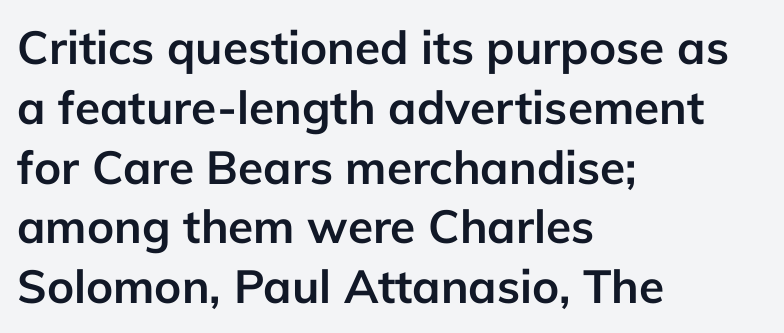
{"serif": "no", "italic": "no", "bold": "yes", "weight": "semibold", "width": "normal", "stroke_contrast": "low", "x_height": "medium", "monospaced": "no", "underline": "no", "align": "left", "line_spacing": "normal", "line_spacing_ratio": 1.3, "letter_spacing": "normal", "letter_spacing_em": 0.0, "glyph_px": 46}
